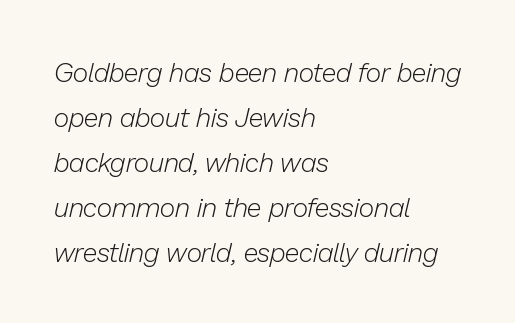
The image shows 27 px text type, italic (leaning right); set left-aligned, normal line spacing (1.67x), normal letter spacing, not underlined.
